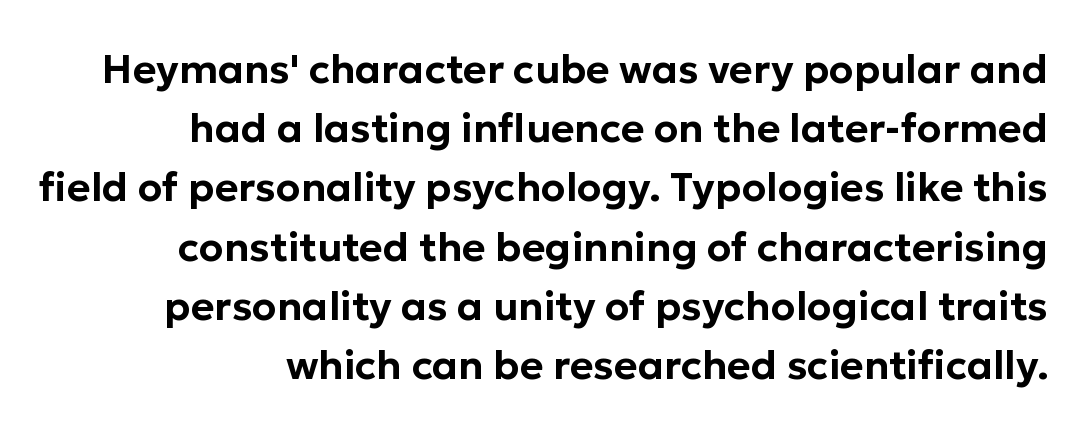
Stroke terminals: plain, sans-serif. Any mark beneath the type? The region is blank. Right-aligned paragraph, ragged on the left. This sample keeps an unexceptional amount of space between lines. This sample uses plain, unmodified letter spacing.
